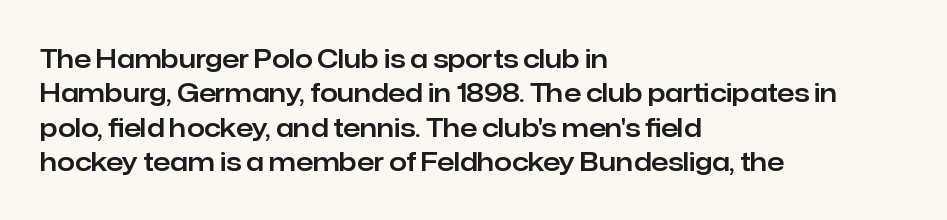
The image shows 25 px text type, upright; set left-aligned, normal line spacing (1.38x), normal letter spacing, not underlined.
